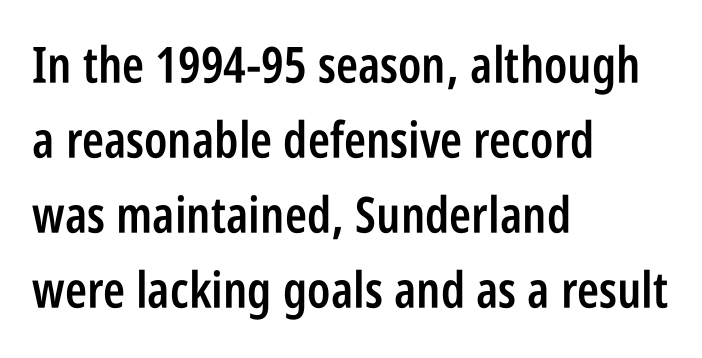
Q: Is the text bold? A: Semi-bold.
Q: Is the text italic (slanted)? A: No, it is upright.
Q: Is the typeface a serif or a sans-serif typeface? A: Sans-serif.
Q: Is the text underlined? A: No.
Q: How is the paragraph aligned? A: Left-aligned.
Q: Is the spacing between letters normal or unusually wide? A: Normal.
Q: Is the spacing between lines tight, normal or loose? A: Normal.
Q: Width (condensed, normal, or wide)? A: Condensed.
Q: Stroke contrast? A: Low.
Q: x-height? A: Large.
Q: Monospaced? A: No.
